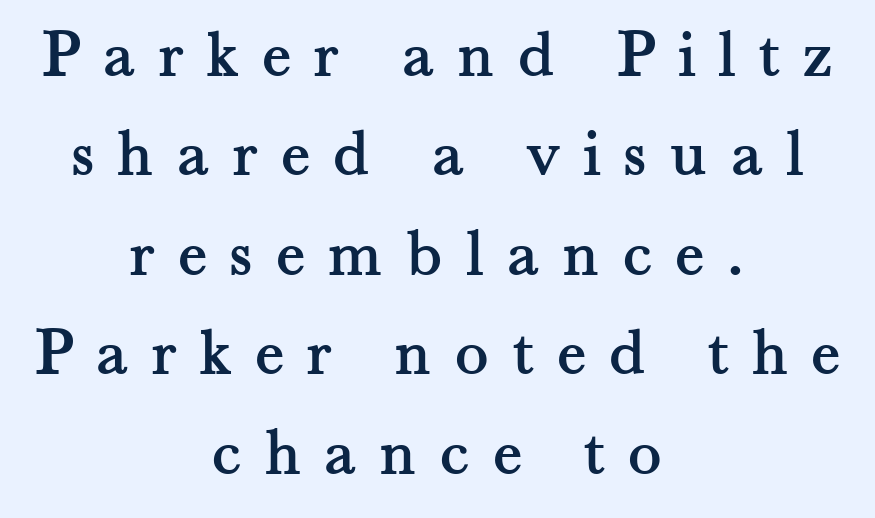
The image shows 70 px serif type, upright; set centered, normal line spacing (1.42x), unusually wide letter spacing (+0.33 em), not underlined; medium stroke contrast and a small x-height.
